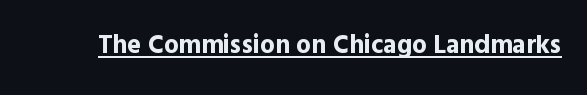
The image shows 26 px bold type, upright; set normal letter spacing, underlined.
